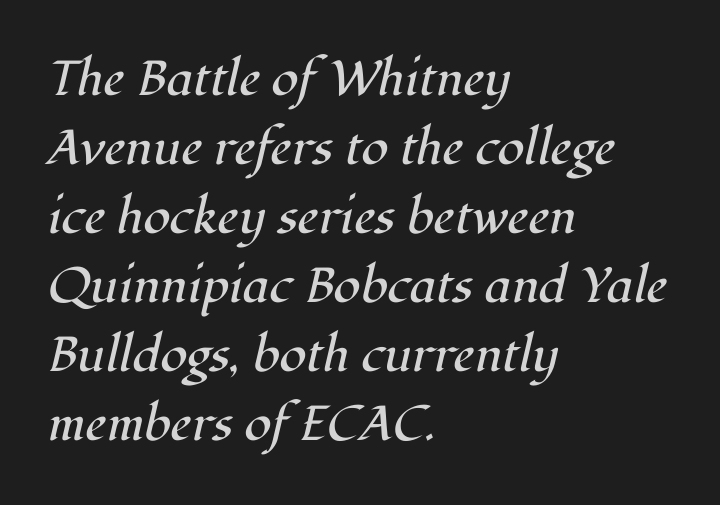
{"serif": "yes", "italic": "yes", "lean": "right", "slant_degrees": 12, "bold": "no", "weight": "regular", "width": "normal", "stroke_contrast": "high", "x_height": "medium", "monospaced": "no", "underline": "no", "align": "left", "line_spacing": "normal", "line_spacing_ratio": 1.41, "letter_spacing": "normal", "letter_spacing_em": 0.0, "glyph_px": 49}
